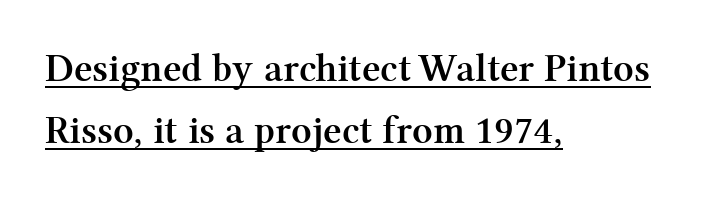
{"serif": "yes", "italic": "no", "bold": "yes", "weight": "semibold", "width": "normal", "stroke_contrast": "medium", "x_height": "medium", "monospaced": "no", "underline": "yes", "align": "left", "line_spacing": "normal", "line_spacing_ratio": 1.54, "letter_spacing": "normal", "letter_spacing_em": 0.0, "glyph_px": 40}
